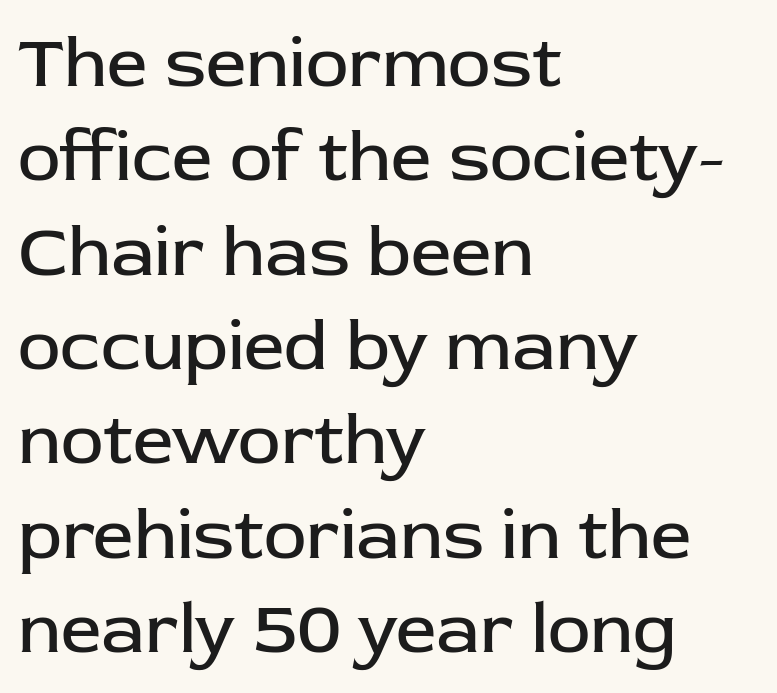
Decoration check: the copy has no underline. The face looks like a standard text weight, possibly lighter. Characters follow at the spacing the type designer built in. Line spacing here is normal. Type style note: lacks serifs.
